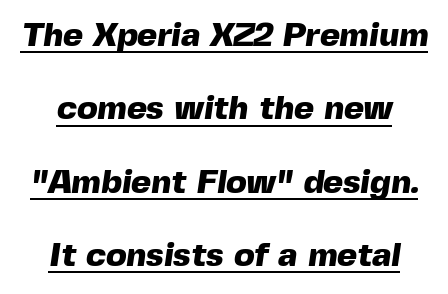
Q: Is the text bold? A: Yes.
Q: Is the typeface a serif or a sans-serif typeface? A: Sans-serif.
Q: Is the text underlined? A: Yes.
Q: Is the spacing between letters normal or unusually wide? A: Normal.
Q: Is the spacing between lines tight, normal or loose? A: Loose.
Q: Width (condensed, normal, or wide)? A: Normal.
Q: x-height? A: Medium.
Q: Monospaced? A: No.
